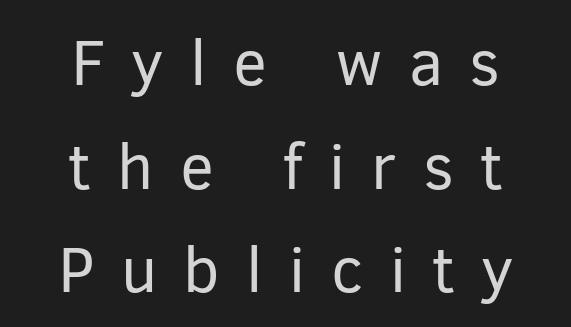
The image shows 64 px regular-weight sans-serif type, upright; set centered, normal line spacing (1.62x), unusually wide letter spacing (+0.41 em), not underlined; low stroke contrast and a medium x-height.
